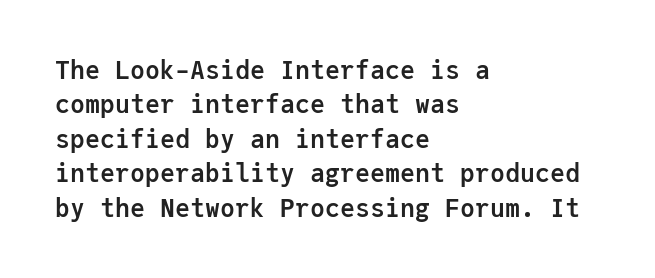
Q: Is the text bold? A: Yes.
Q: Is the text italic (slanted)? A: No, it is upright.
Q: Is the text underlined? A: No.
Q: How is the paragraph aligned? A: Left-aligned.
Q: Is the spacing between letters normal or unusually wide? A: Normal.
Q: Is the spacing between lines tight, normal or loose? A: Normal.
